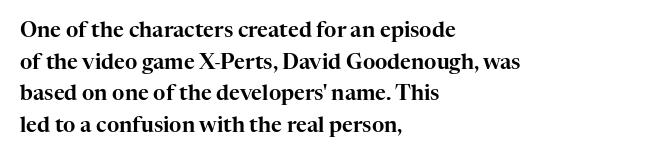
Has an underline been added? It has not. Do the letters lean? They stand straight. Notice how descenders clear the ascenders below comfortably — that's standard leading. The line texture is even and compact thanks to regular tracking.
